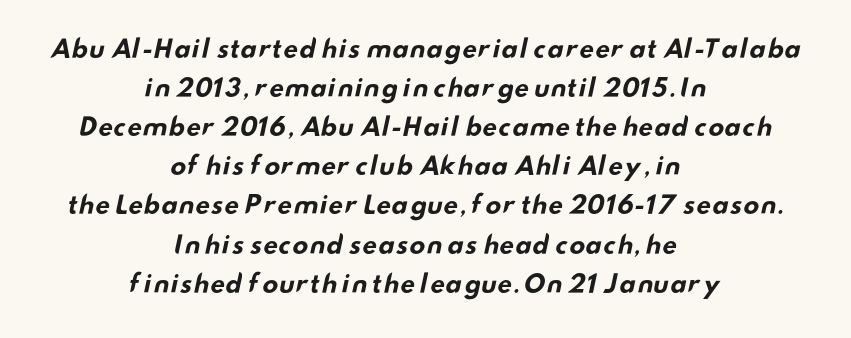
The image shows 24 px bold type; set centered, normal line spacing (1.63x), normal letter spacing, not underlined.
